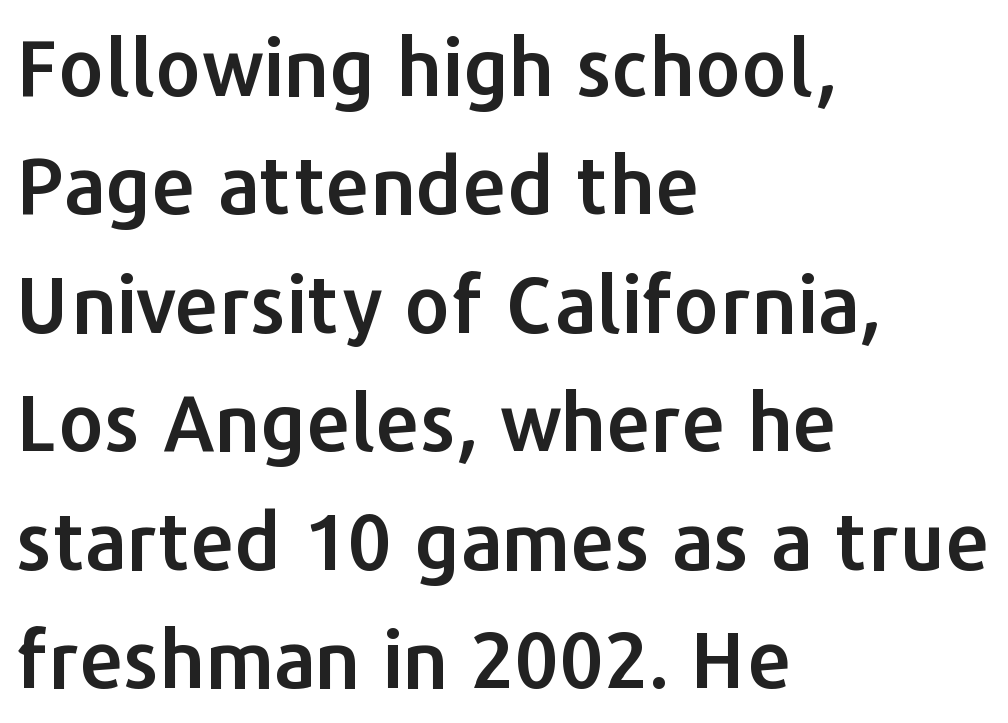
The image shows 79 px sans-serif type, upright; set left-aligned, normal line spacing (1.5x), normal letter spacing, not underlined; low stroke contrast and a medium x-height.
